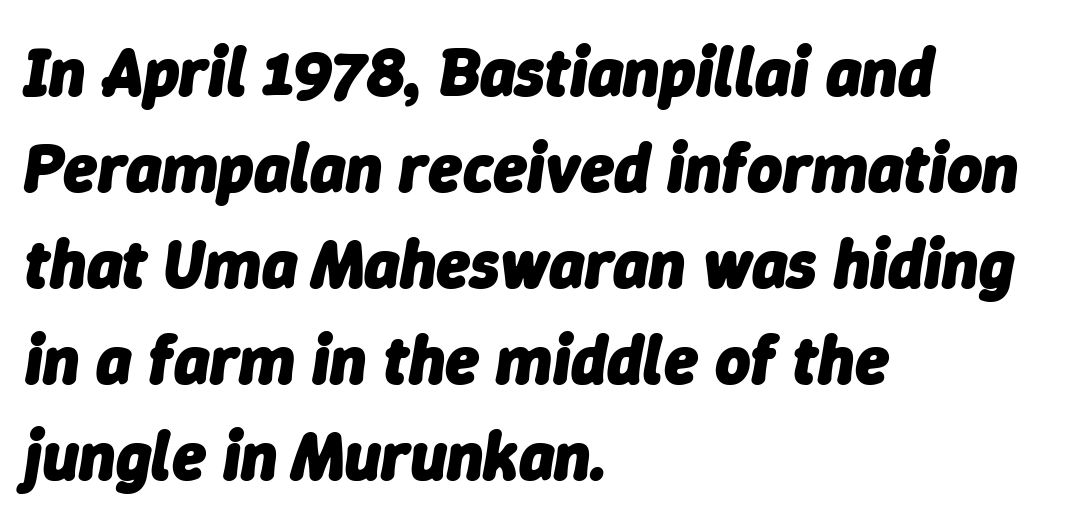
{"italic": "yes", "lean": "right", "slant_degrees": 9, "bold": "yes", "weight": "heavy", "width": "normal", "stroke_contrast": "low", "x_height": "medium", "monospaced": "no", "underline": "no", "align": "left", "line_spacing": "normal", "line_spacing_ratio": 1.41, "letter_spacing": "normal", "letter_spacing_em": 0.0, "glyph_px": 68}
